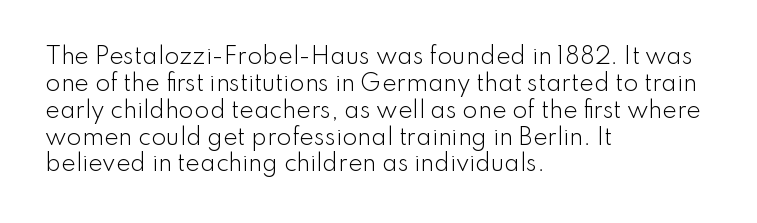
Q: Is the text bold? A: No.
Q: Is the text italic (slanted)? A: No, it is upright.
Q: Is the text underlined? A: No.
Q: How is the paragraph aligned? A: Left-aligned.
Q: Is the spacing between letters normal or unusually wide? A: Normal.
